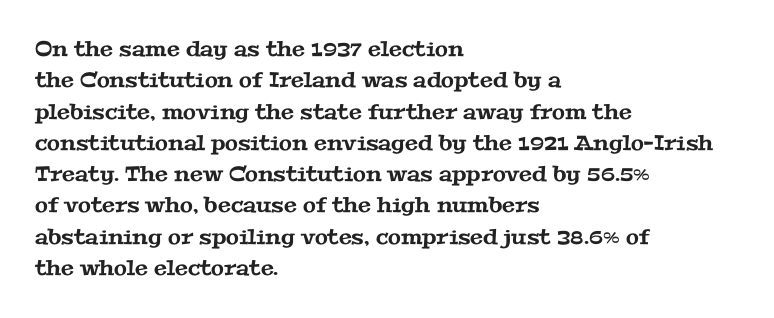
{"underline": "no", "align": "left", "line_spacing": "normal", "line_spacing_ratio": 1.49, "letter_spacing": "normal", "letter_spacing_em": 0.0, "glyph_px": 21}
